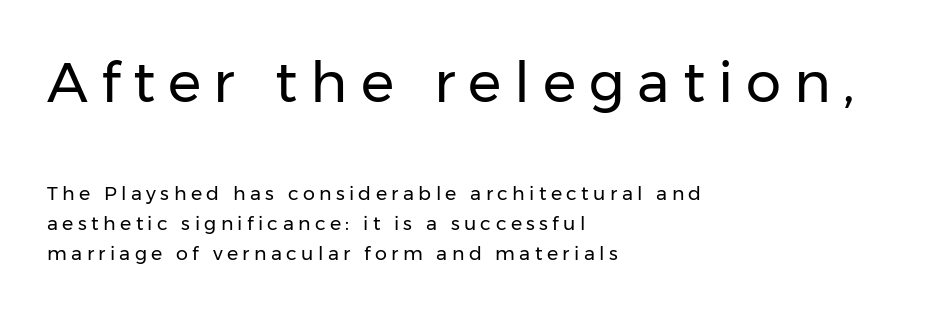
Q: Is the text bold? A: No.
Q: Is the text italic (slanted)? A: No, it is upright.
Q: Is the typeface a serif or a sans-serif typeface? A: Sans-serif.
Q: Is the text underlined? A: No.
Q: How is the paragraph aligned? A: Left-aligned.
Q: Is the spacing between letters normal or unusually wide? A: Unusually wide.
Q: Is the spacing between lines tight, normal or loose? A: Normal.
Q: Which block of text is set in a larger size, the first (top) or the second (bottom)? A: The first (top) one.
Q: Width (condensed, normal, or wide)? A: Normal.
Q: Stroke contrast? A: Low.
Q: x-height? A: Medium.
Q: Monospaced? A: No.
